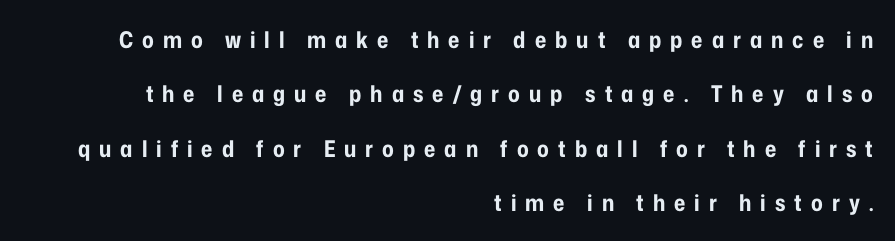
Q: Is the text bold? A: Yes.
Q: Is the text italic (slanted)? A: No, it is upright.
Q: Is the text underlined? A: No.
Q: How is the paragraph aligned? A: Right-aligned.
Q: Is the spacing between letters normal or unusually wide? A: Unusually wide.
Q: Is the spacing between lines tight, normal or loose? A: Loose.
